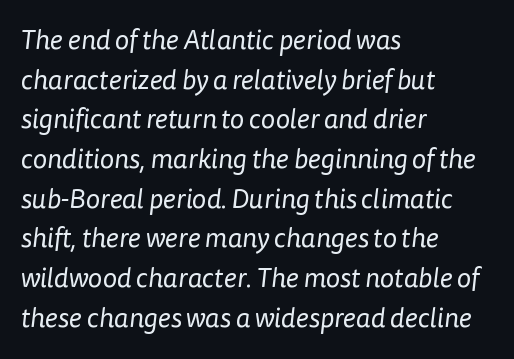
{"bold": "no", "underline": "no", "align": "left", "line_spacing": "normal", "line_spacing_ratio": 1.47, "letter_spacing": "normal", "letter_spacing_em": 0.0, "glyph_px": 27}
